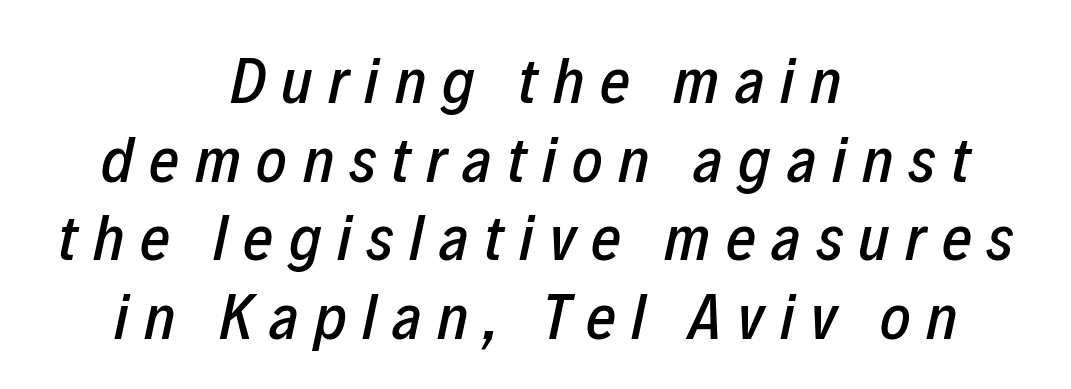
Style check: oblique. You could not count columns in this text — the font is proportionally spaced. Display-style spreading of the glyphs; the letterfit is very open. Horizontally, the lines are justified to the midpoint only. Lines of text with bare space underneath.
